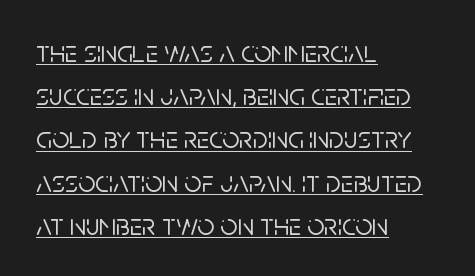
Q: Is the text italic (slanted)? A: No, it is upright.
Q: Is the typeface a serif or a sans-serif typeface? A: Sans-serif.
Q: Is the text underlined? A: Yes.
Q: How is the paragraph aligned? A: Left-aligned.
Q: Is the spacing between letters normal or unusually wide? A: Normal.
Q: Is the spacing between lines tight, normal or loose? A: Normal.
Q: Width (condensed, normal, or wide)? A: Normal.
Q: Stroke contrast? A: Low.
Q: x-height? A: Large.
Q: Monospaced? A: No.
